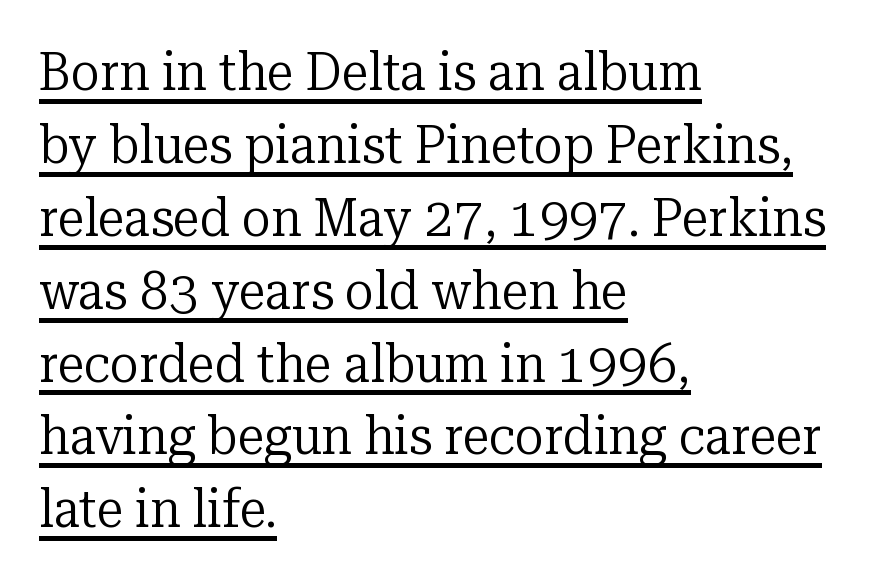
Q: Is the text bold? A: No.
Q: Is the text italic (slanted)? A: No, it is upright.
Q: Is the typeface a serif or a sans-serif typeface? A: Serif.
Q: Is the text underlined? A: Yes.
Q: How is the paragraph aligned? A: Left-aligned.
Q: Is the spacing between letters normal or unusually wide? A: Normal.
Q: Is the spacing between lines tight, normal or loose? A: Normal.
Q: Width (condensed, normal, or wide)? A: Normal.
Q: Stroke contrast? A: Low.
Q: x-height? A: Medium.
Q: Monospaced? A: No.
